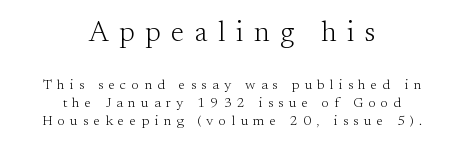
Q: Is the text bold? A: No.
Q: Is the text italic (slanted)? A: No, it is upright.
Q: Is the typeface a serif or a sans-serif typeface? A: Serif.
Q: Is the text underlined? A: No.
Q: How is the paragraph aligned? A: Centered.
Q: Is the spacing between letters normal or unusually wide? A: Unusually wide.
Q: Is the spacing between lines tight, normal or loose? A: Normal.
Q: Which block of text is set in a larger size, the first (top) or the second (bottom)? A: The first (top) one.
Q: Width (condensed, normal, or wide)? A: Normal.
Q: Stroke contrast? A: Medium.
Q: x-height? A: Small.
Q: Monospaced? A: No.
